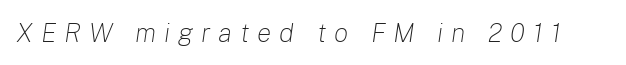
Is the stroke heavy? The answer is a plain regular-or-lighter. Only glyphs here, with clear space below each row. Would a proofreader flag this as italicized? Yes. In terms of letterspacing, this is a distinctly airy, spread setting.
